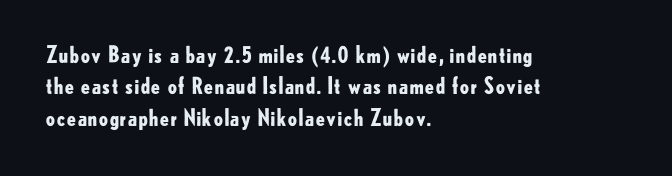
The vertical gap from one line to the next is medium. Bold? Absolutely — the strokes are thick and heavy. Plain, unruled lines of type. The ragged edge is on the right, which tells us the setting is flush left.
